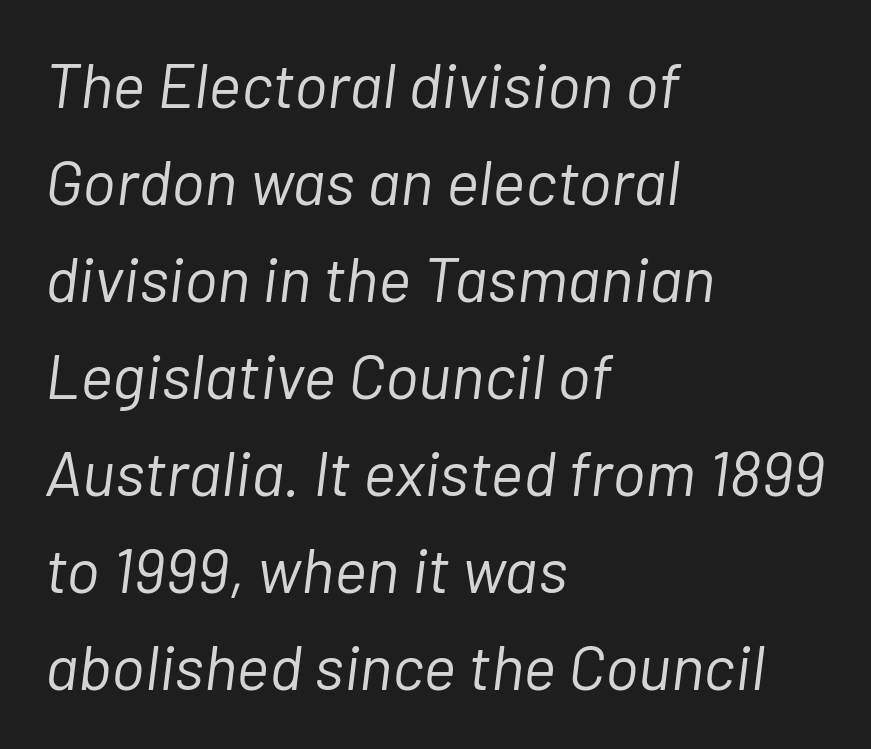
The passage shown is typed in a proportional face where columns would drift. The rendering keeps characters at their native spacing. Descender tails drop into unmarked territory. No letter is thick-stroked: the sample isn't bold. This block has exactly the height ordinary leading produces.
